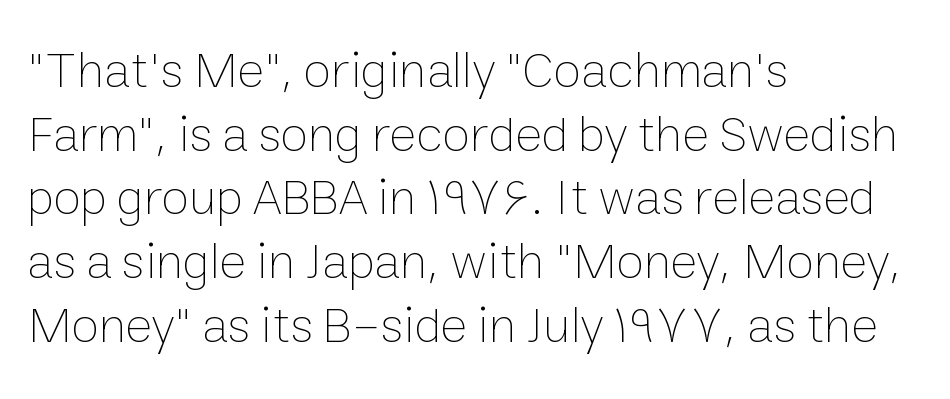
Q: Is the text bold? A: No.
Q: Is the text italic (slanted)? A: No, it is upright.
Q: Is the text underlined? A: No.
Q: How is the paragraph aligned? A: Left-aligned.
Q: Is the spacing between letters normal or unusually wide? A: Normal.
Q: Is the spacing between lines tight, normal or loose? A: Normal.
Q: Width (condensed, normal, or wide)? A: Normal.
Q: Stroke contrast? A: Low.
Q: x-height? A: Medium.
Q: Monospaced? A: No.
